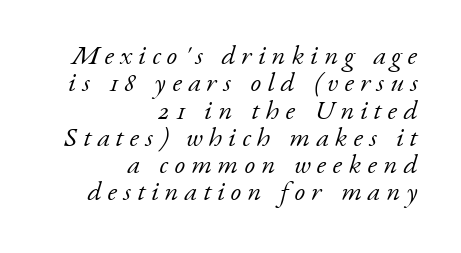
Q: Is the text bold? A: No.
Q: Is the text italic (slanted)? A: Yes, it leans right by about 17 degrees.
Q: Is the text underlined? A: No.
Q: How is the paragraph aligned? A: Right-aligned.
Q: Is the spacing between letters normal or unusually wide? A: Unusually wide.
Q: Is the spacing between lines tight, normal or loose? A: Tight.
